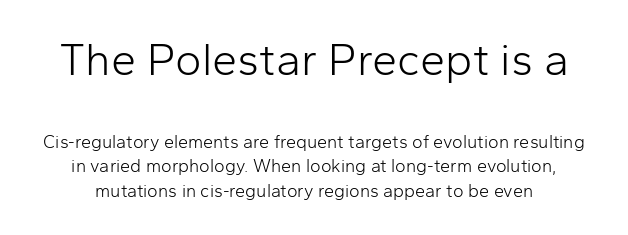
The image shows 45 px light sans-serif type, upright; set normal line spacing (1.37x), normal letter spacing, not underlined; the first (top) block is 2.5x larger; low stroke contrast and a medium x-height.
